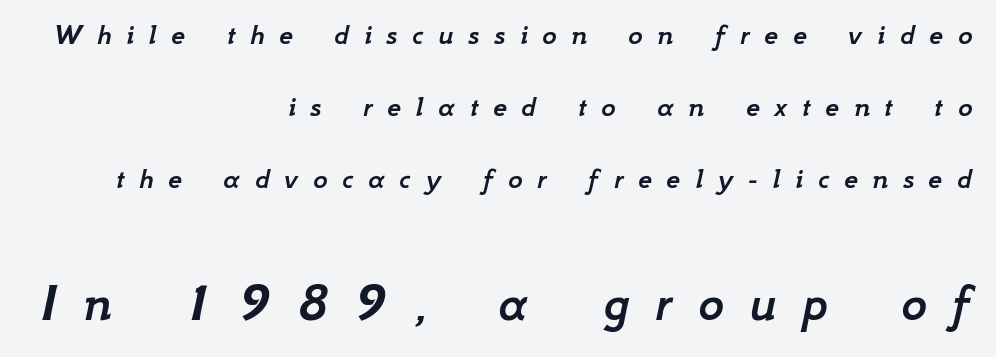
Q: Is the text italic (slanted)? A: Yes, it leans right by about 12 degrees.
Q: Is the text underlined? A: No.
Q: How is the paragraph aligned? A: Right-aligned.
Q: Is the spacing between letters normal or unusually wide? A: Unusually wide.
Q: Is the spacing between lines tight, normal or loose? A: Loose.
Q: Which block of text is set in a larger size, the first (top) or the second (bottom)? A: The second (bottom) one.
Q: Width (condensed, normal, or wide)? A: Normal.
Q: Stroke contrast? A: Low.
Q: x-height? A: Small.
Q: Monospaced? A: No.
